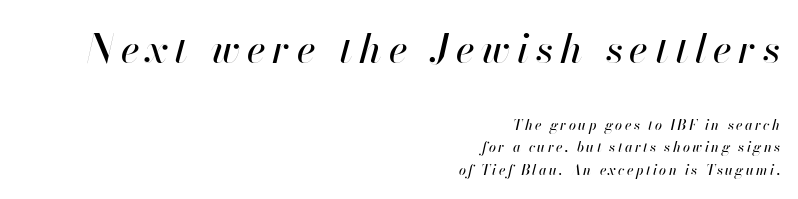
Leading: standard. Block one is the big one; block two sits smaller underneath. The passage shown leans; its letterforms are oblique. You could not count columns in this text — the font is proportionally spaced. These lines stack with their right ends in a neat column. Has an underline been added? It has not.
